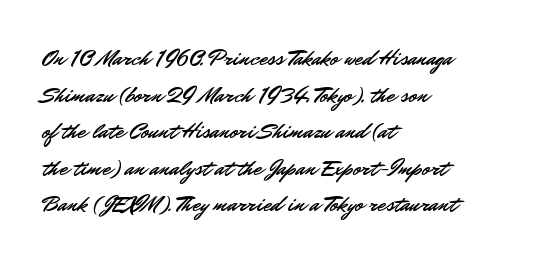
The image shows 23 px text type; set left-aligned, normal line spacing (1.59x), normal letter spacing, not underlined.
